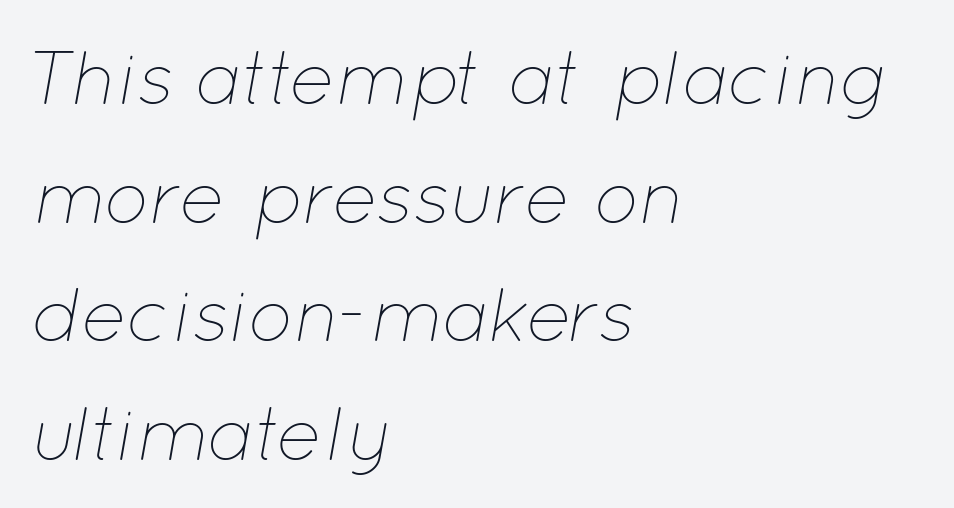
Q: Is the text bold? A: No.
Q: Is the text italic (slanted)? A: Yes, it leans right by about 12 degrees.
Q: Is the text underlined? A: No.
Q: How is the paragraph aligned? A: Left-aligned.
Q: Is the spacing between letters normal or unusually wide? A: Normal.
Q: Is the spacing between lines tight, normal or loose? A: Normal.
Q: Width (condensed, normal, or wide)? A: Normal.
Q: Stroke contrast? A: Low.
Q: x-height? A: Medium.
Q: Monospaced? A: No.
